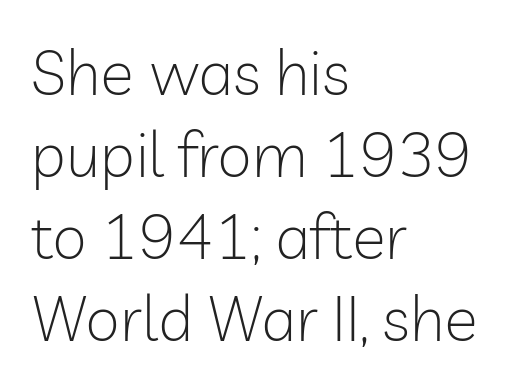
Inter-character spacing is left at the font's built-in metrics. Think of a printed novel: that variable character pitch is what you see here. Vertically, the passage feels balanced, rows spaced as you'd expect. The strokes are not fattened; the text isn't bold. Short and long lines alike share a common starting point at left.
